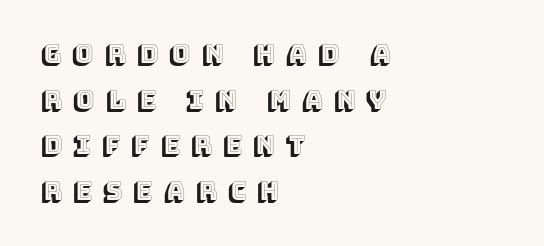
The image shows 25 px text type, upright; set left-aligned, line spacing 1.83x, unusually wide letter spacing (+0.45 em), not underlined.
